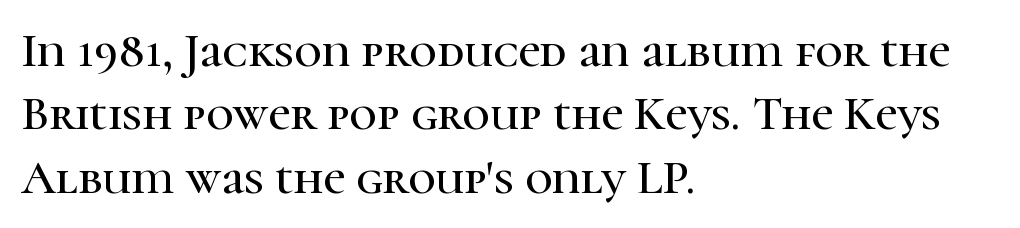
Glance below the letters and you will spot only blank space. Do the characters align in a grid? No, the font is proportional. Nothing unusual about the tracking: characters are spaced as the font intends. You can tell from the footed stems that serif type was used.
